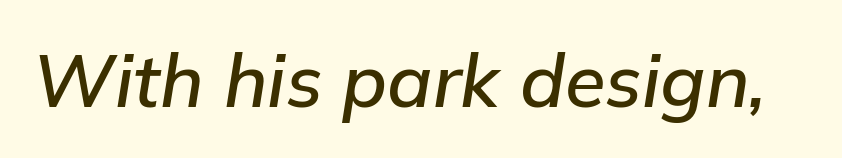
{"italic": "yes", "lean": "right", "slant_degrees": 9, "width": "normal", "stroke_contrast": "low", "x_height": "medium", "monospaced": "no", "underline": "no", "letter_spacing": "normal", "letter_spacing_em": 0.0, "glyph_px": 74}
